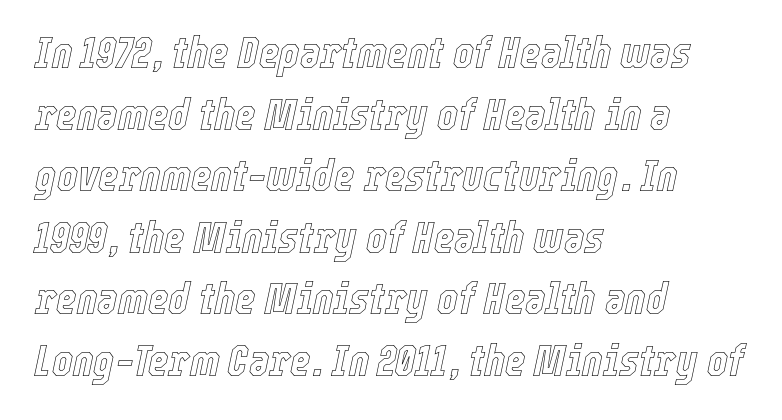
{"italic": "yes", "lean": "right", "slant_degrees": 12, "width": "condensed", "x_height": "medium", "monospaced": "no", "underline": "no", "align": "left", "line_spacing": "normal", "line_spacing_ratio": 1.4, "letter_spacing": "normal", "letter_spacing_em": 0.0, "glyph_px": 44}
